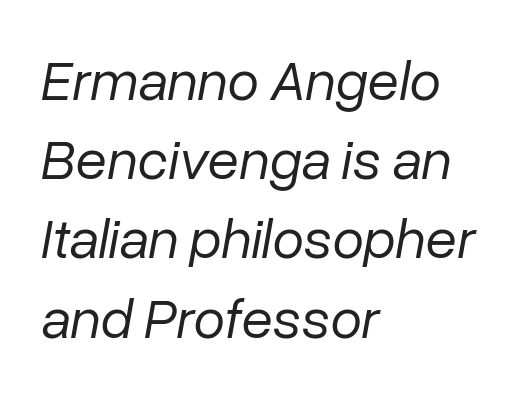
The image shows 57 px regular-weight type, italic (leaning right); set left-aligned, normal line spacing (1.39x), normal letter spacing, not underlined; low stroke contrast and a medium x-height.
